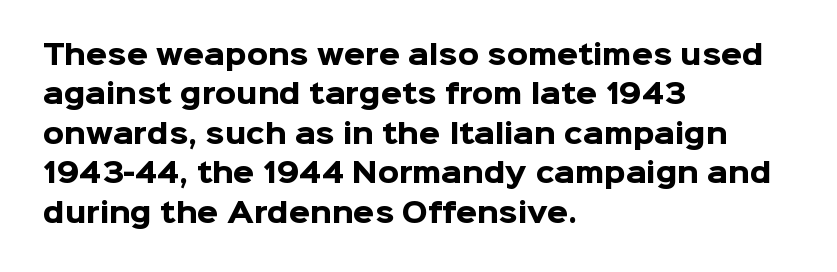
Q: Is the text bold? A: Yes.
Q: Is the text italic (slanted)? A: No, it is upright.
Q: Is the text underlined? A: No.
Q: How is the paragraph aligned? A: Left-aligned.
Q: Is the spacing between letters normal or unusually wide? A: Normal.
Q: Is the spacing between lines tight, normal or loose? A: Normal.
